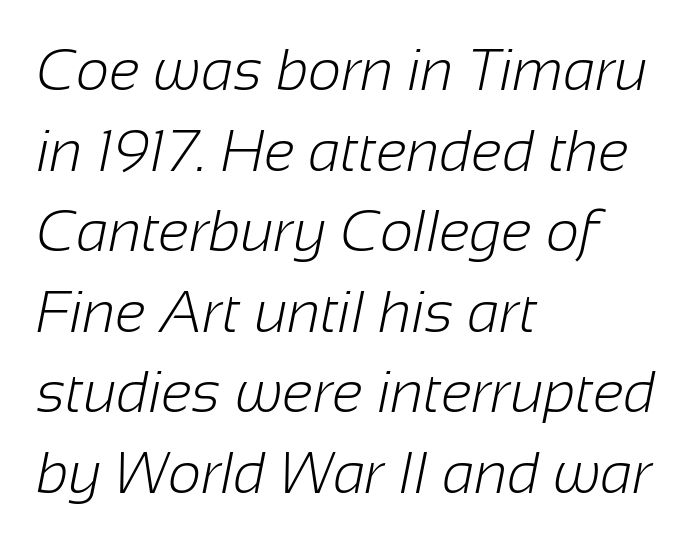
The image shows 58 px light sans-serif type; set left-aligned, normal line spacing (1.39x), normal letter spacing, not underlined; low stroke contrast and a medium x-height.
